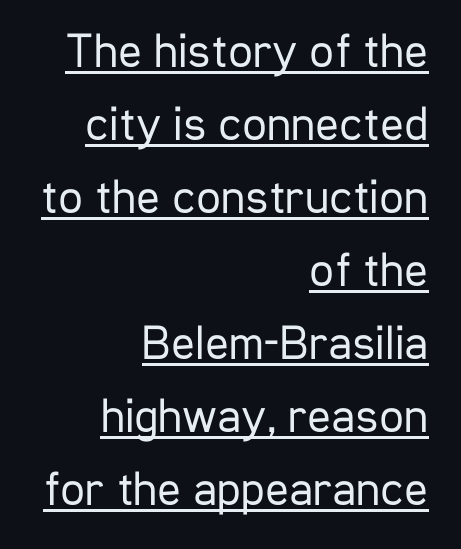
The image shows 49 px regular-weight, condensed sans-serif type, upright; set right-aligned, normal line spacing (1.49x), normal letter spacing, underlined; low stroke contrast and a medium x-height.
